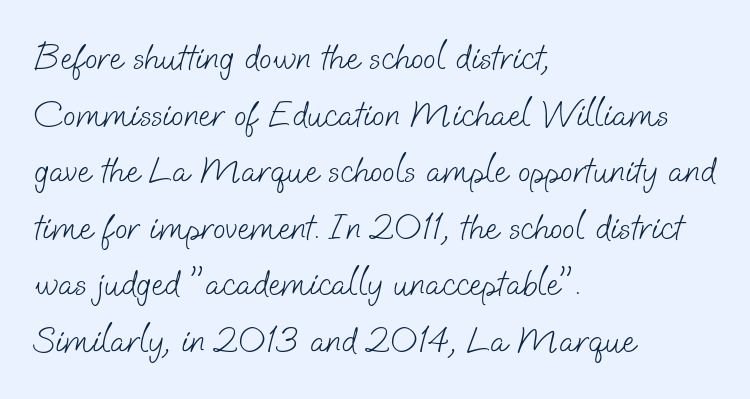
{"serif": "no", "bold": "no", "weight": "light", "width": "normal", "stroke_contrast": "low", "x_height": "small", "monospaced": "no", "underline": "no", "align": "left", "line_spacing": "normal", "line_spacing_ratio": 1.53, "letter_spacing": "normal", "letter_spacing_em": 0.0, "glyph_px": 37}
